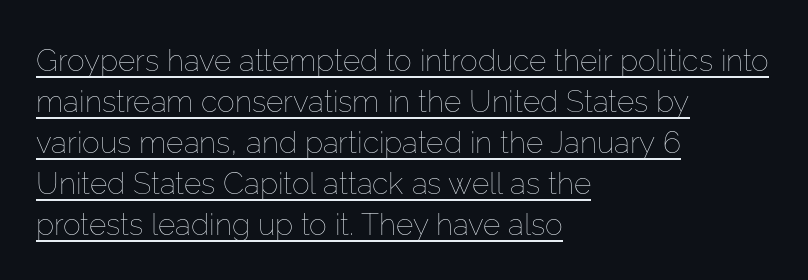
The lettering is marked with a stroke running underneath it. On a weight scale, this lands at 450 or below. Do the characters align in a grid? No, the font is proportional. Vertical spacing — default. The lettering holds an erect, upright posture throughout. The passage shown has conventional tracking throughout.
